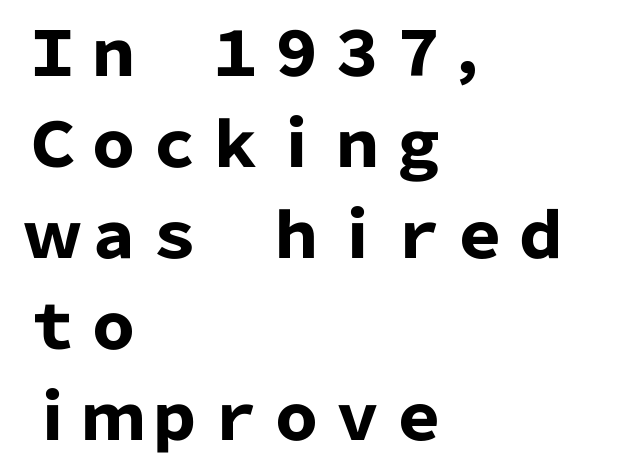
Q: Is the text bold? A: Yes.
Q: Is the text italic (slanted)? A: No, it is upright.
Q: Is the typeface a serif or a sans-serif typeface? A: Sans-serif.
Q: Is the text underlined? A: No.
Q: How is the paragraph aligned? A: Left-aligned.
Q: Is the spacing between letters normal or unusually wide? A: Normal.
Q: Is the spacing between lines tight, normal or loose? A: Normal.
Q: Width (condensed, normal, or wide)? A: Normal.
Q: Stroke contrast? A: Low.
Q: x-height? A: Medium.
Q: Monospaced? A: No.
